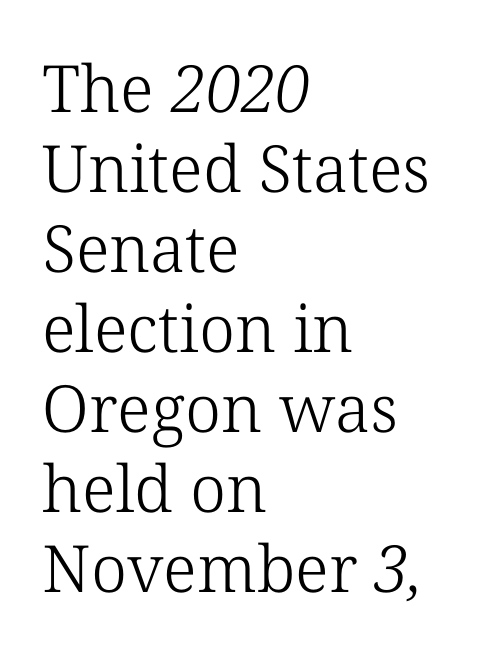
The image shows 65 px light serif type; set left-aligned, line spacing 1.23x, normal letter spacing, not underlined; low stroke contrast and a medium x-height.
